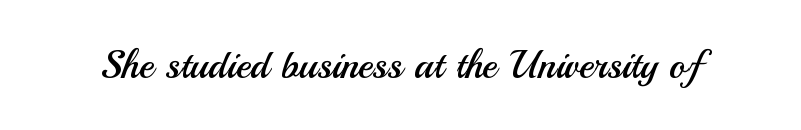
Default kerning and tracking; the words read as compact shapes. The strip under each line holds only bare page. Stroke thickness stays within the range of a standard reading face or lighter. Classification — sans serif. The rendering uses natural spacing where letterforms have individual widths.
